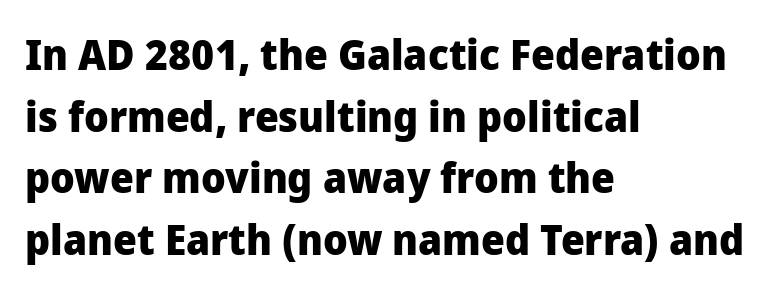
The image shows 42 px heavy sans-serif type, upright; set left-aligned, normal line spacing (1.47x), normal letter spacing, not underlined; low stroke contrast and a medium x-height.
